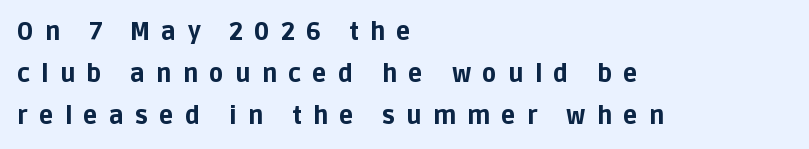
Bare-footed words on every line. The type sits square on the baseline with zero lean. This rendering widens character spacing well past its baseline value. Line beginnings align vertically; line endings do not. These words are printed bold, with thick strokes throughout.
